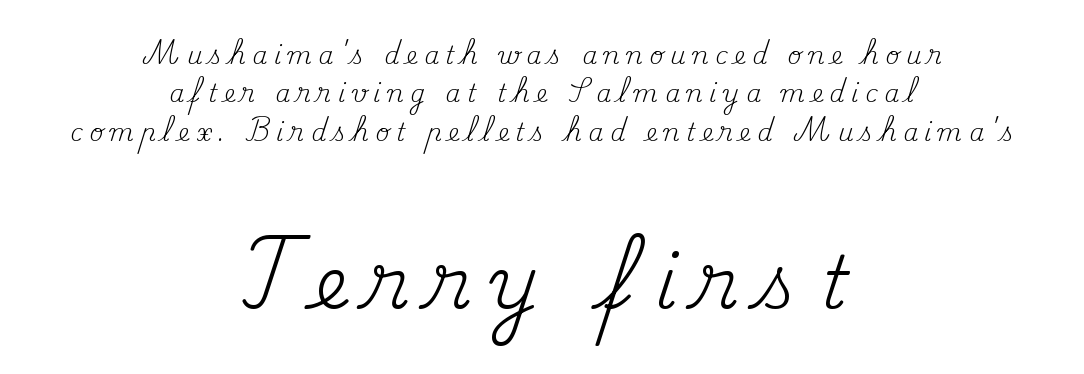
The rag falls on both sides of this text block equally. In terms of letterspacing, this is a distinctly airy, spread setting. In terms of letterform style, serifs are clearly present. Between these two stacked blocks, the lower one wins on size.
